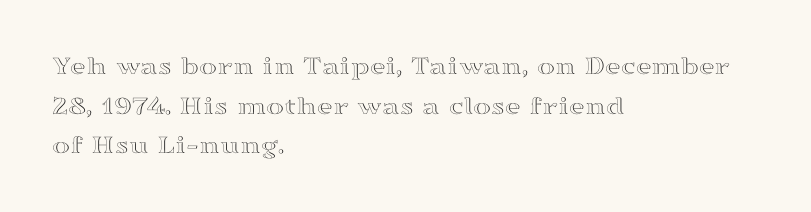
The image shows 27 px text type, upright; set left-aligned, normal line spacing (1.47x), normal letter spacing, not underlined.
